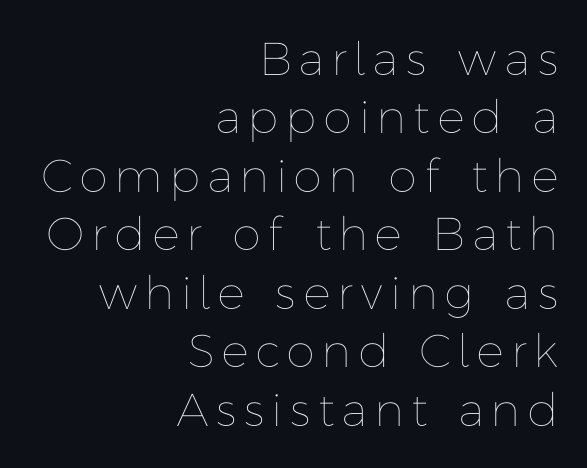
{"italic": "no", "bold": "no", "weight": "thin", "width": "normal", "stroke_contrast": "low", "x_height": "medium", "monospaced": "no", "underline": "no", "align": "right", "line_spacing": "normal", "line_spacing_ratio": 1.27, "letter_spacing": "wide", "letter_spacing_em": 0.21, "glyph_px": 46}
